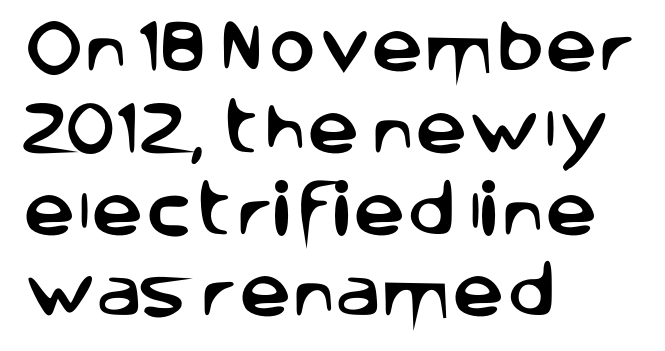
Q: Is the text italic (slanted)? A: No, it is upright.
Q: Is the typeface a serif or a sans-serif typeface? A: Sans-serif.
Q: Is the text underlined? A: No.
Q: How is the paragraph aligned? A: Left-aligned.
Q: Is the spacing between letters normal or unusually wide? A: Normal.
Q: Is the spacing between lines tight, normal or loose? A: Normal.
Q: Width (condensed, normal, or wide)? A: Normal.
Q: Stroke contrast? A: Low.
Q: x-height? A: Large.
Q: Monospaced? A: No.
